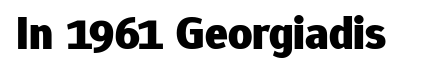
{"serif": "no", "italic": "no", "bold": "yes", "weight": "heavy", "width": "normal", "stroke_contrast": "low", "x_height": "medium", "monospaced": "no", "underline": "no", "letter_spacing": "normal", "letter_spacing_em": 0.0, "glyph_px": 47}
